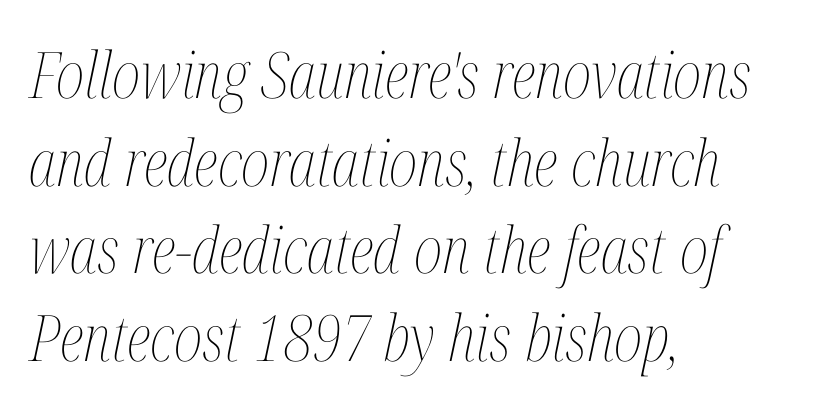
Glyph-to-glyph distance matches everyday printed text. The lines sit at an ordinary, default distance from one another. Only glyphs here, with clear space below each row. Compared with a typical body face, this is equally light or lighter still.
